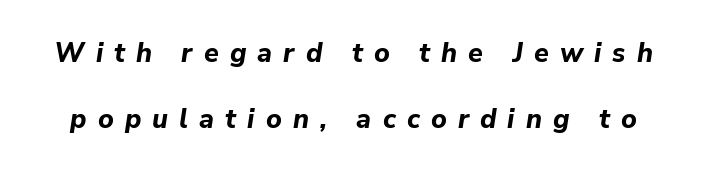
The image shows 27 px bold type, italic (leaning right); set loose line spacing (2.46x), unusually wide letter spacing (+0.41 em), not underlined.
